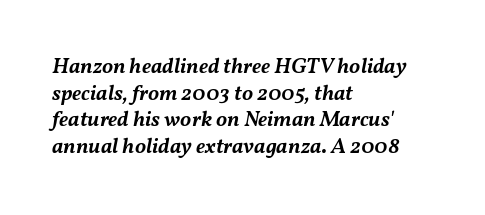
The typesetter chose a ragged-right arrangement here. Heft: intermediate — a semibold. Every character sits at an angle, as italics do. Honestly, the letter spacing is just normal — you wouldn't notice it. The passage shown is not underscored anywhere.
